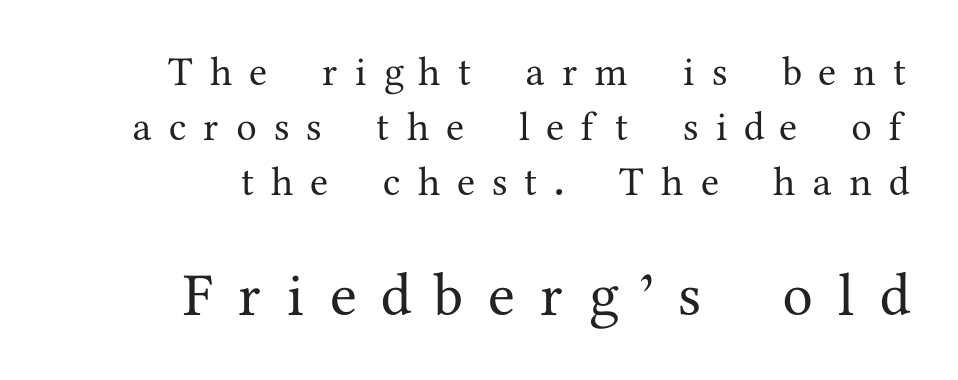
The image shows 61 px serif type, upright; set right-aligned, normal line spacing (1.34x), unusually wide letter spacing (+0.42 em), not underlined; the second (bottom) block is 1.49x larger; medium stroke contrast and a medium x-height.
